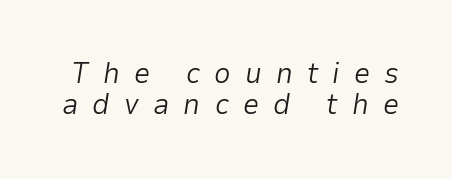
The designer dialed line spacing down below the default. Students, note that the glyphs here are deliberately spaced far apart. Quick note: underline off. On a weight scale, this lands at 450 or below. This sample has the flowing, uneven cadence of proportional lettering. The whole block is typeset with a tilt.
